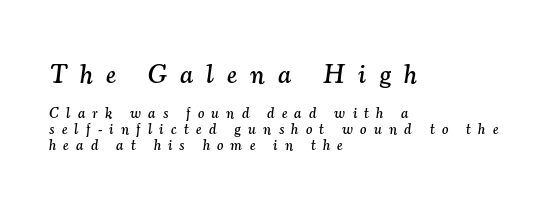
The image shows 27 px text type, italic (leaning right); set left-aligned, tight line spacing (1.06x), unusually wide letter spacing (+0.49 em), not underlined; the first (top) block is 1.8x larger.
